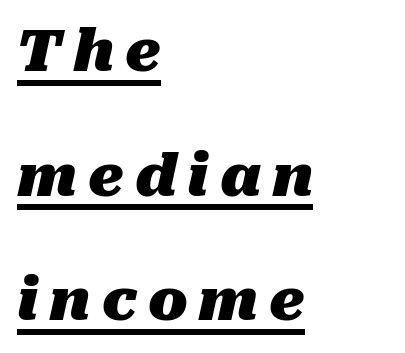
The image shows 58 px heavy type, italic (leaning right); set left-aligned, loose line spacing (2.15x), underlined; medium stroke contrast and a medium x-height.
